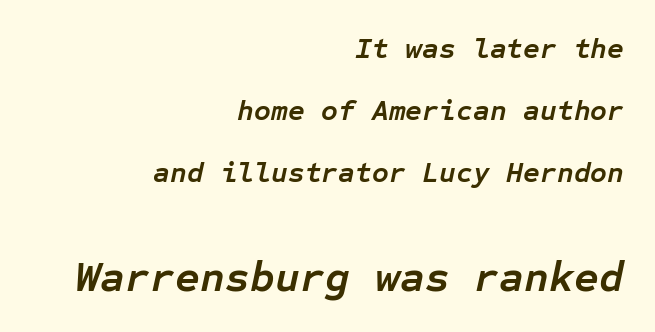
How would I describe the line gaps? Wide and relaxed. This sample uses an oblique cut, with every glyph tilted off the vertical. Compare the two chunks: the lower has the greater cap height. This sample has the even, mechanical cadence of fixed-width lettering. Any mark beneath the type? The region is blank. I'd describe the lettering as bold — thick and assertive.
